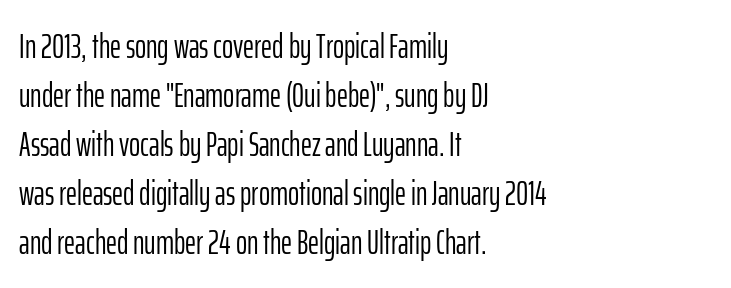
{"serif": "no", "italic": "no", "bold": "no", "weight": "light", "width": "condensed", "stroke_contrast": "low", "x_height": "medium", "monospaced": "no", "underline": "no", "align": "left", "line_spacing": "normal", "line_spacing_ratio": 1.44, "letter_spacing": "normal", "letter_spacing_em": 0.0, "glyph_px": 34}
